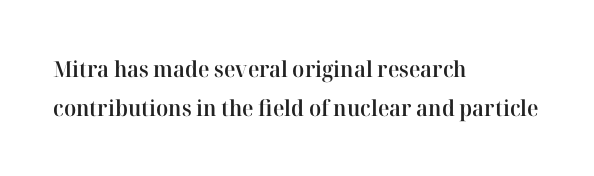
The image shows 22 px text type, upright; set left-aligned, line spacing 1.76x, normal letter spacing, not underlined.
